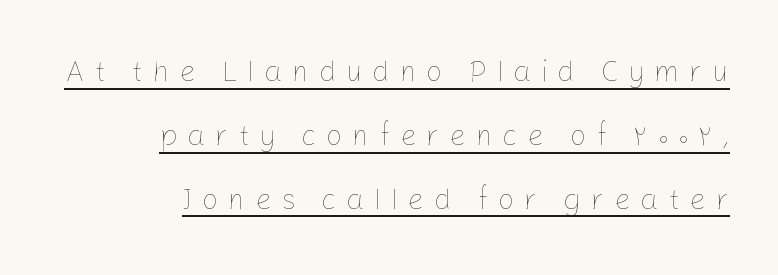
{"italic": "no", "bold": "no", "weight": "thin", "width": "normal", "stroke_contrast": "low", "x_height": "medium", "monospaced": "no", "underline": "yes", "align": "right", "line_spacing": "loose", "line_spacing_ratio": 2.2, "letter_spacing": "wide", "letter_spacing_em": 0.33, "glyph_px": 29}
